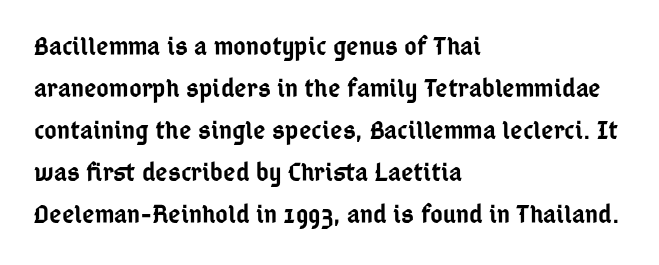
The image shows 27 px text type, upright; set left-aligned, normal line spacing (1.56x), normal letter spacing, not underlined.
